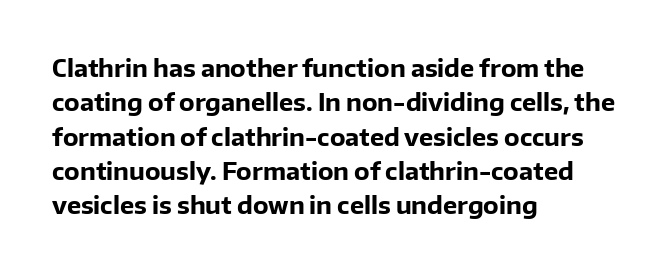
The passage shown is emphatically bold. The space directly below the letters is spotless. Italic? Not at all — the glyphs are vertical. The block of text has a typical density, with ordinary space between rows.
